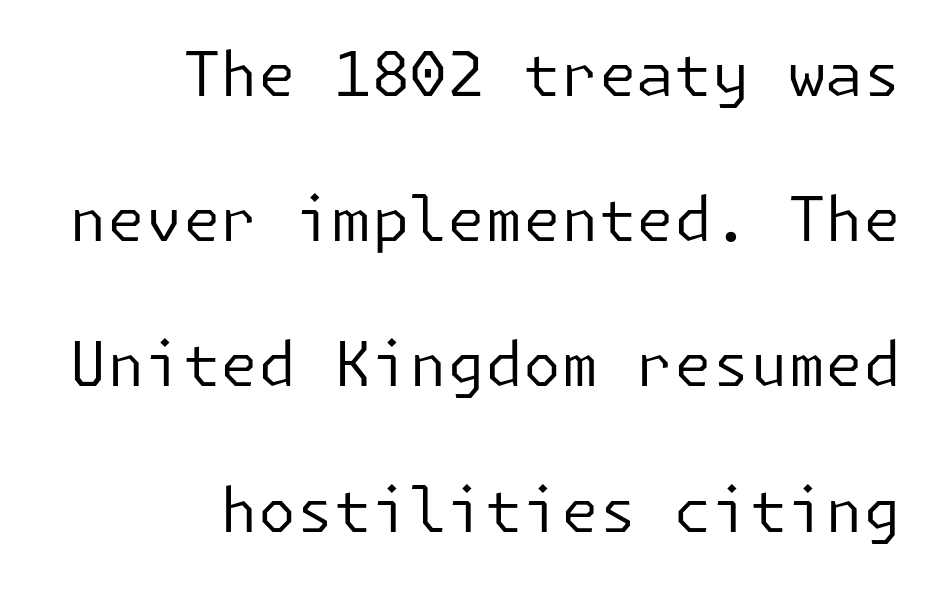
{"serif": "no", "italic": "no", "bold": "no", "weight": "regular", "width": "normal", "stroke_contrast": "low", "x_height": "medium", "underline": "no", "align": "right", "line_spacing": "loose", "line_spacing_ratio": 2.38, "letter_spacing": "normal", "letter_spacing_em": 0.0, "glyph_px": 61}
